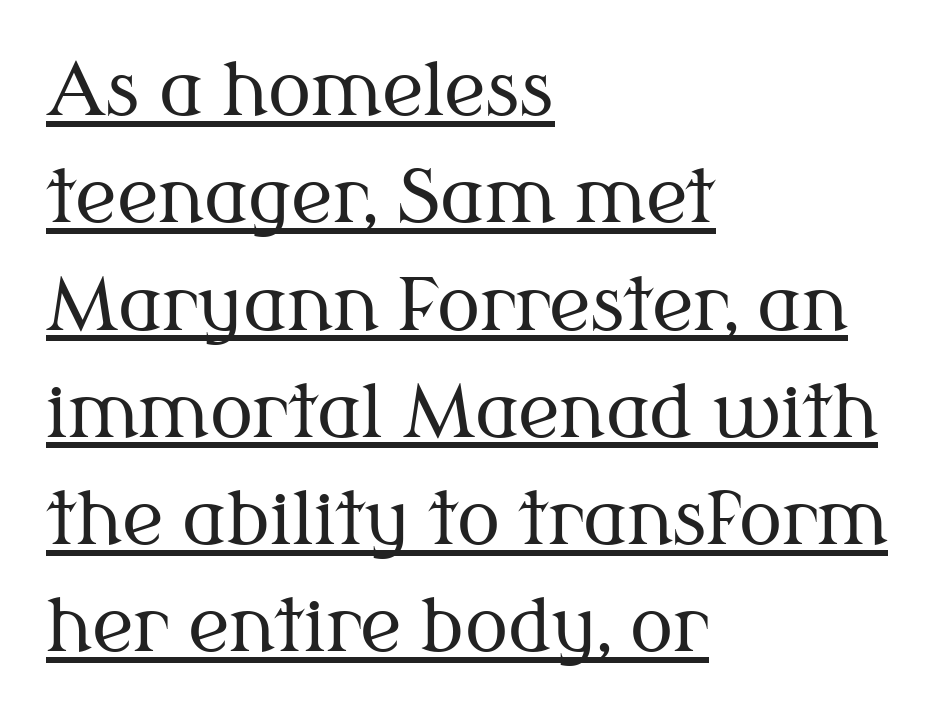
{"serif": "yes", "italic": "no", "bold": "no", "weight": "regular", "width": "normal", "stroke_contrast": "medium", "x_height": "medium", "monospaced": "no", "underline": "yes", "align": "left", "line_spacing": "normal", "line_spacing_ratio": 1.49, "letter_spacing": "normal", "letter_spacing_em": 0.0, "glyph_px": 72}
